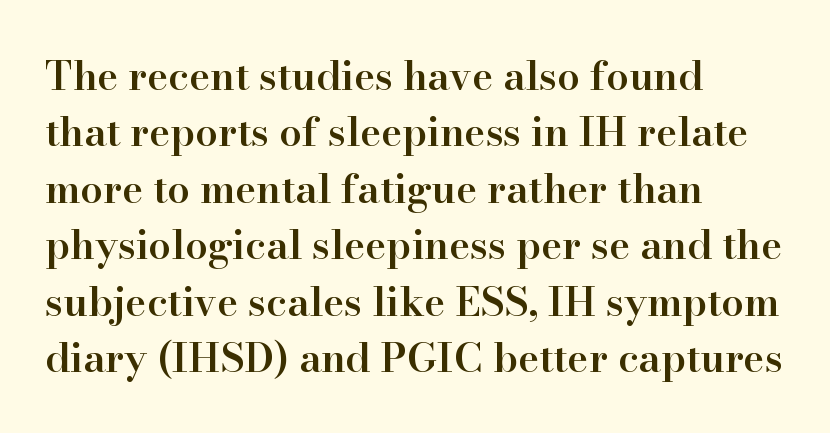
Q: Is the text bold? A: Semi-bold.
Q: Is the text italic (slanted)? A: No, it is upright.
Q: Is the typeface a serif or a sans-serif typeface? A: Serif.
Q: Is the text underlined? A: No.
Q: How is the paragraph aligned? A: Left-aligned.
Q: Is the spacing between letters normal or unusually wide? A: Normal.
Q: Is the spacing between lines tight, normal or loose? A: Normal.
Q: Width (condensed, normal, or wide)? A: Normal.
Q: Stroke contrast? A: High.
Q: x-height? A: Small.
Q: Monospaced? A: No.
